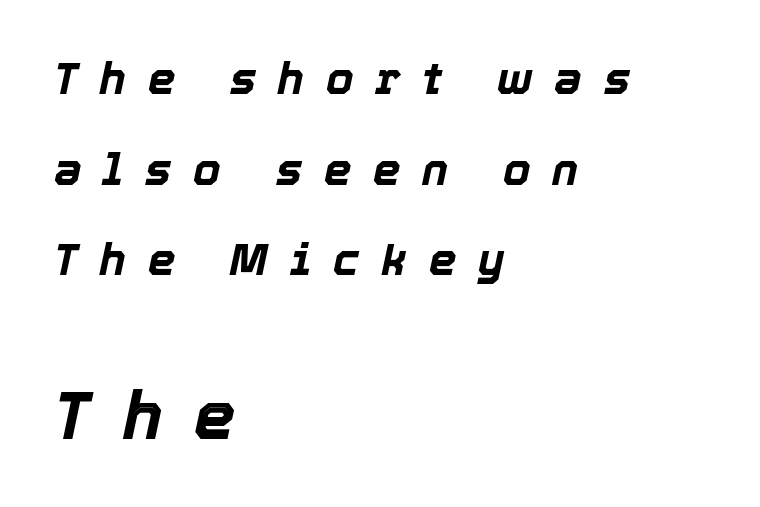
The block sitting lower on the canvas is the one with enlarged characters. These words are printed bold, with thick strokes throughout. Posture: slanted. No word sits above an underline.
